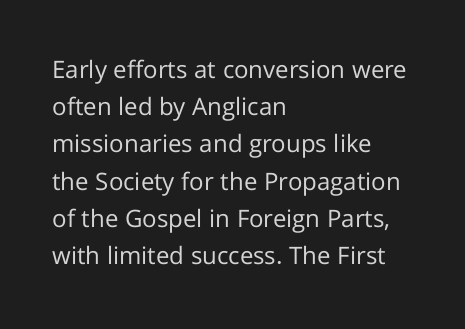
{"italic": "no", "bold": "no", "underline": "no", "align": "left", "line_spacing": "normal", "line_spacing_ratio": 1.55, "letter_spacing": "normal", "letter_spacing_em": 0.0, "glyph_px": 24}
